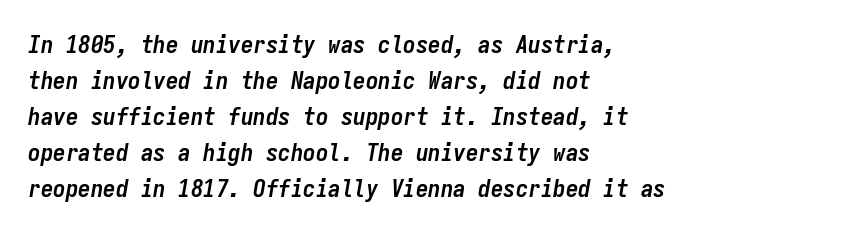
Q: Is the text bold? A: Yes.
Q: Is the text italic (slanted)? A: Yes, it leans right by about 9 degrees.
Q: Is the text underlined? A: No.
Q: How is the paragraph aligned? A: Left-aligned.
Q: Is the spacing between letters normal or unusually wide? A: Normal.
Q: Is the spacing between lines tight, normal or loose? A: Normal.
